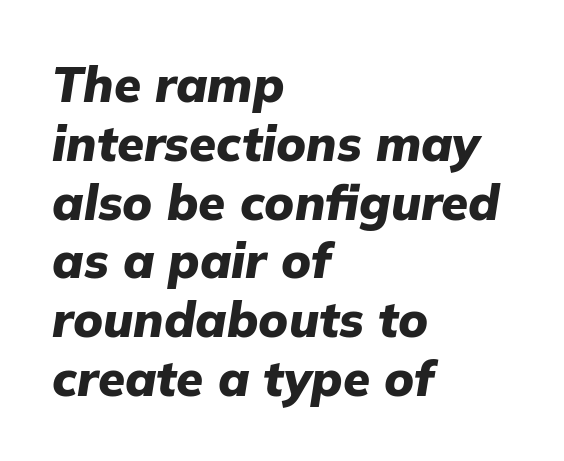
Line beginnings align vertically; line endings do not. Is this a fixed-width face? No — the glyphs have proportional, varying widths. Rule under the text: the space is simply empty. A typesetter would mark this as italic.
